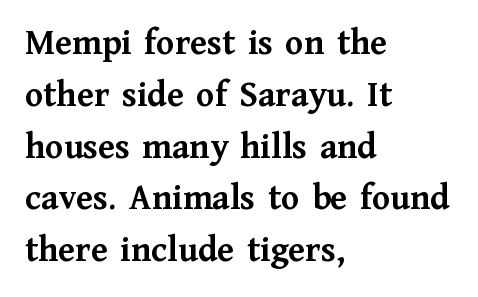
{"serif": "yes", "italic": "no", "bold": "yes", "weight": "semibold", "width": "normal", "stroke_contrast": "medium", "x_height": "medium", "monospaced": "no", "underline": "no", "align": "left", "line_spacing": "normal", "line_spacing_ratio": 1.4, "letter_spacing": "normal", "letter_spacing_em": 0.0, "glyph_px": 37}
